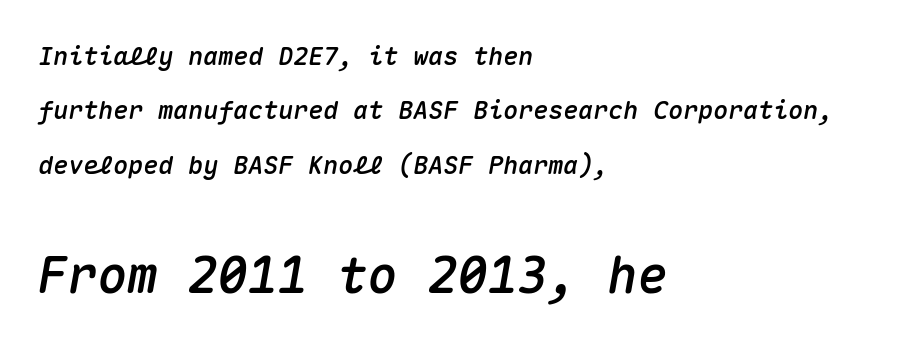
The image shows 50 px text type, italic (leaning right), monospaced; set left-aligned, loose line spacing (2.18x), normal letter spacing, not underlined; the second (bottom) block is 2.0x larger; medium stroke contrast and a medium x-height.
